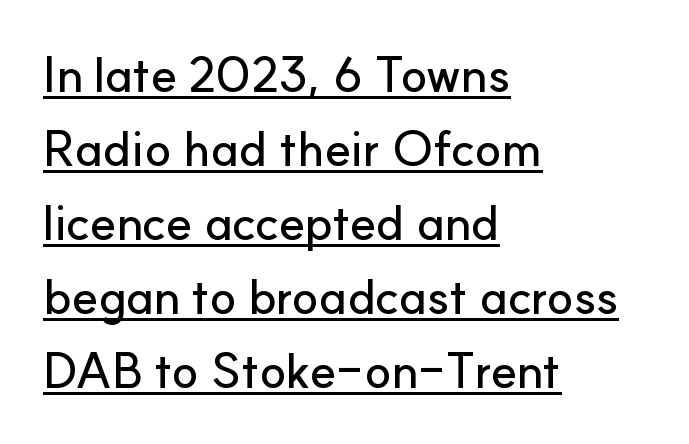
The image shows 49 px sans-serif type, upright; set left-aligned, normal line spacing (1.51x), normal letter spacing, underlined; low stroke contrast and a small x-height.
